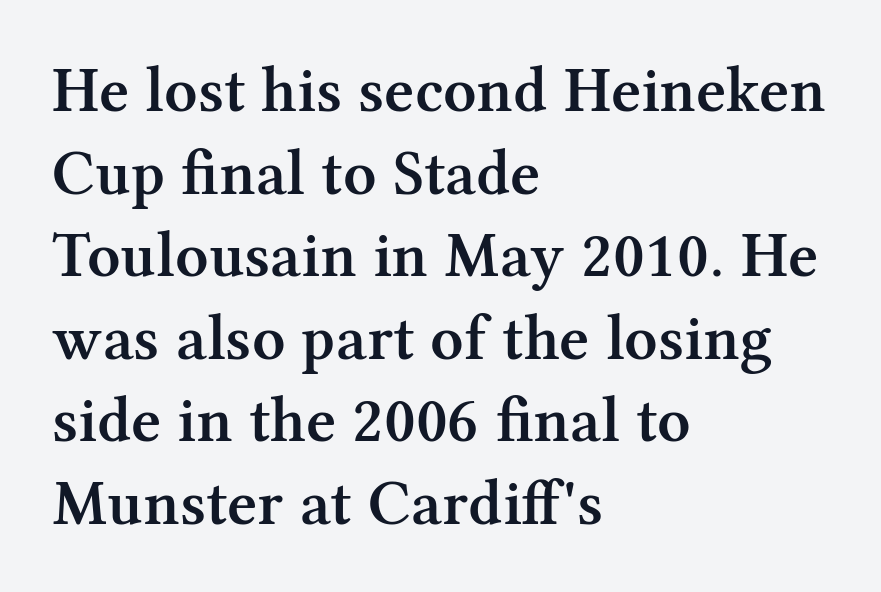
The image shows 65 px semibold serif type, upright; set left-aligned, normal line spacing (1.27x), normal letter spacing, not underlined; medium stroke contrast and a medium x-height.
